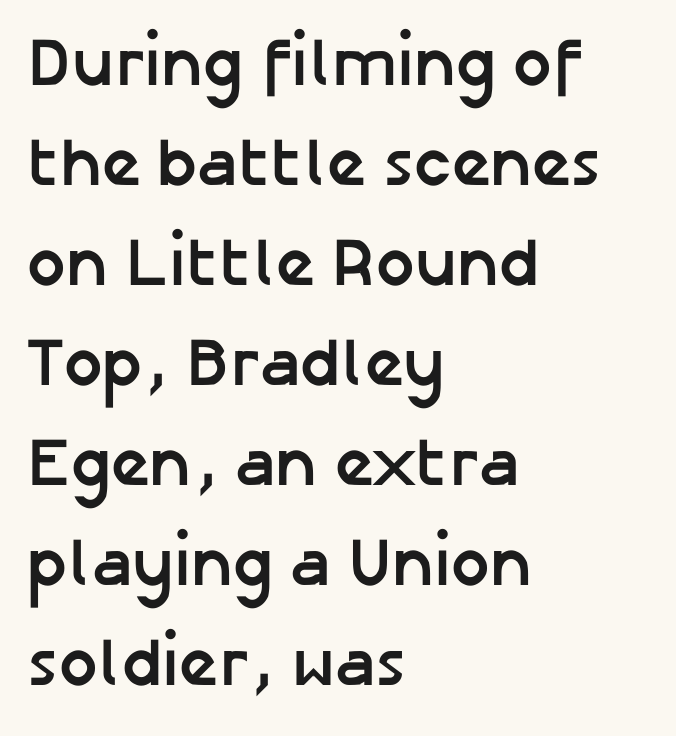
Q: Is the text bold? A: Yes.
Q: Is the text italic (slanted)? A: No, it is upright.
Q: Is the typeface a serif or a sans-serif typeface? A: Sans-serif.
Q: Is the text underlined? A: No.
Q: How is the paragraph aligned? A: Left-aligned.
Q: Is the spacing between letters normal or unusually wide? A: Normal.
Q: Is the spacing between lines tight, normal or loose? A: Normal.
Q: Width (condensed, normal, or wide)? A: Normal.
Q: Stroke contrast? A: Low.
Q: x-height? A: Medium.
Q: Monospaced? A: No.
